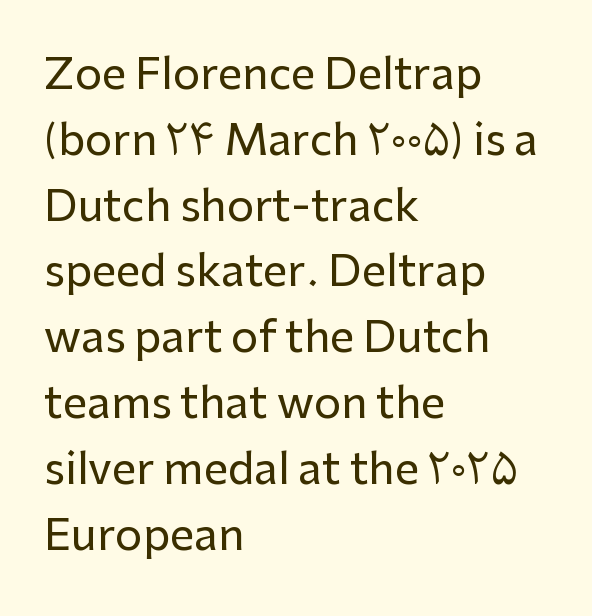
{"serif": "no", "italic": "no", "width": "normal", "stroke_contrast": "low", "x_height": "medium", "monospaced": "no", "underline": "no", "align": "left", "line_spacing": "normal", "line_spacing_ratio": 1.53, "letter_spacing": "normal", "letter_spacing_em": 0.0, "glyph_px": 43}
